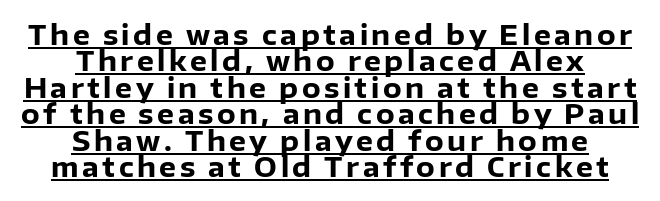
The image shows 27 px bold type, upright; set centered, tight line spacing (0.98x), underlined.
